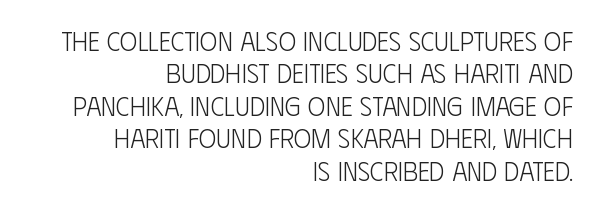
Q: Is the text bold? A: No.
Q: Is the text italic (slanted)? A: No, it is upright.
Q: Is the text underlined? A: No.
Q: How is the paragraph aligned? A: Right-aligned.
Q: Is the spacing between letters normal or unusually wide? A: Normal.
Q: Is the spacing between lines tight, normal or loose? A: Normal.
